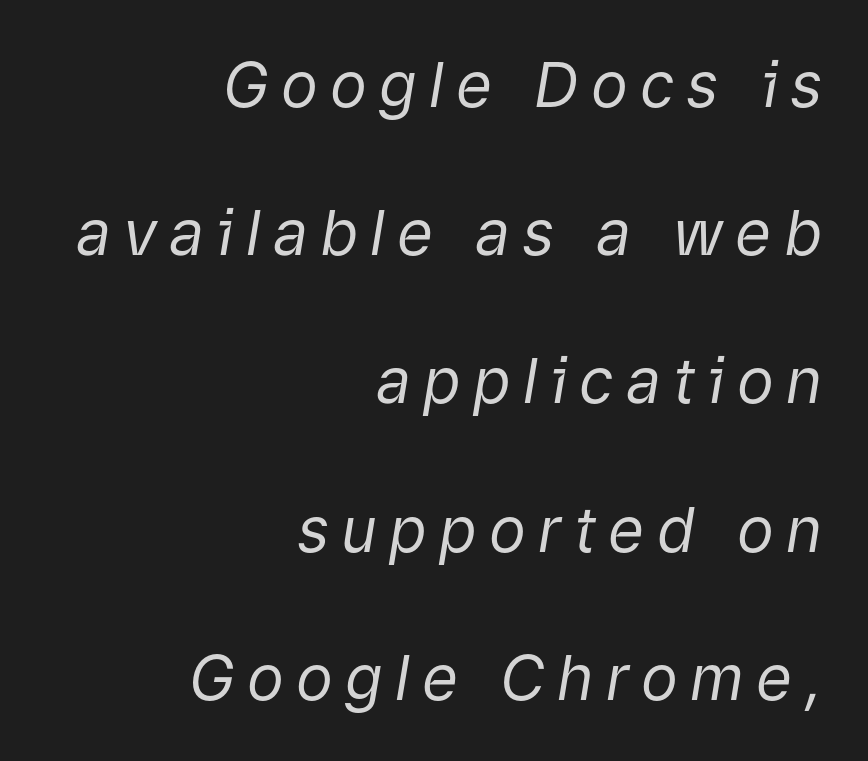
Spacing verdict: proportional, widths tailored to each character. Type without underlining. Line ends are locked; line starts wander. When letters slant like this, we call the style italic. Each word looks stretched out because of the extra space between its letters.
